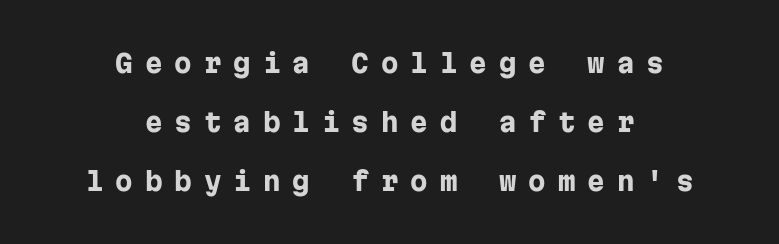
Students, this is bold: see how much ink each stroke carries. The horizontal fit of the characters is loose and conspicuously gappy. Lines of text with bare space underneath. This is the regular roman posture of the typeface.
